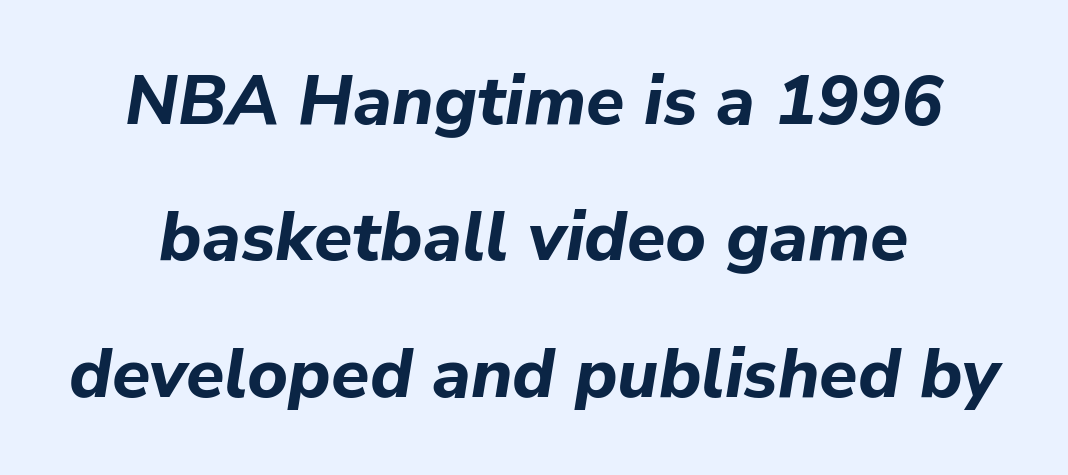
{"italic": "yes", "lean": "right", "slant_degrees": 9, "bold": "yes", "weight": "bold", "width": "normal", "stroke_contrast": "low", "x_height": "medium", "monospaced": "no", "underline": "no", "line_spacing": "loose", "line_spacing_ratio": 1.95, "letter_spacing": "normal", "letter_spacing_em": 0.0, "glyph_px": 70}
